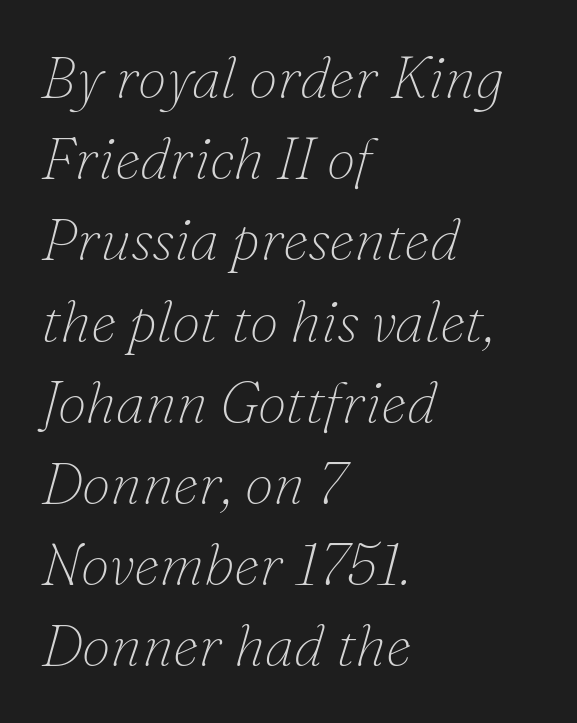
Q: Is the text bold? A: No.
Q: Is the text italic (slanted)? A: Yes, it leans right by about 16 degrees.
Q: Is the typeface a serif or a sans-serif typeface? A: Serif.
Q: Is the text underlined? A: No.
Q: How is the paragraph aligned? A: Left-aligned.
Q: Is the spacing between letters normal or unusually wide? A: Normal.
Q: Is the spacing between lines tight, normal or loose? A: Normal.
Q: Width (condensed, normal, or wide)? A: Normal.
Q: Stroke contrast? A: Low.
Q: x-height? A: Small.
Q: Monospaced? A: No.
